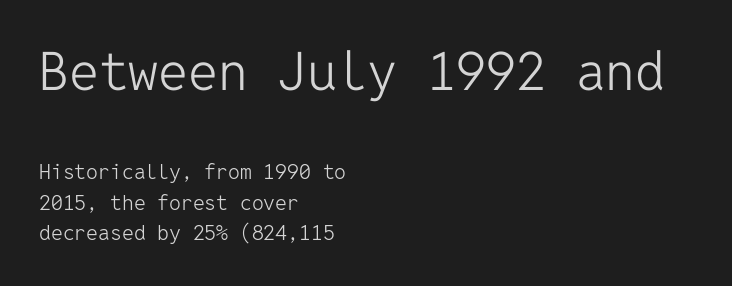
{"serif": "no", "italic": "no", "bold": "no", "weight": "light", "width": "normal", "stroke_contrast": "low", "x_height": "medium", "monospaced": "yes", "underline": "no", "align": "left", "line_spacing": "normal", "line_spacing_ratio": 1.45, "letter_spacing": "normal", "letter_spacing_em": 0.0, "larger_block": "first", "size_ratio": 2.52, "glyph_px": 53}
